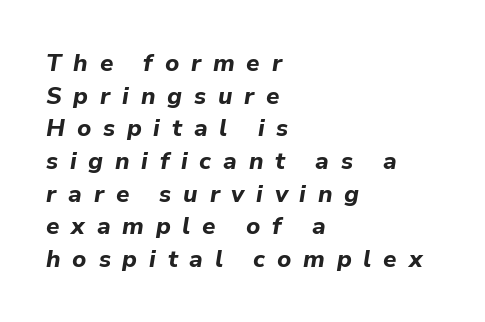
The image shows 24 px bold type, italic (leaning right); set left-aligned, normal line spacing (1.36x), unusually wide letter spacing (+0.49 em), not underlined.
